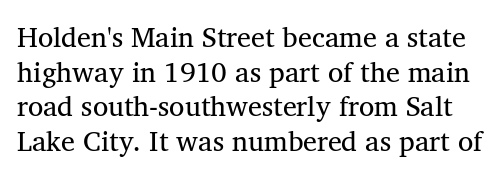
Q: Is the text bold? A: No.
Q: Is the typeface a serif or a sans-serif typeface? A: Serif.
Q: Is the text underlined? A: No.
Q: Is the spacing between letters normal or unusually wide? A: Normal.
Q: Width (condensed, normal, or wide)? A: Normal.
Q: Stroke contrast? A: Medium.
Q: x-height? A: Medium.
Q: Monospaced? A: No.
